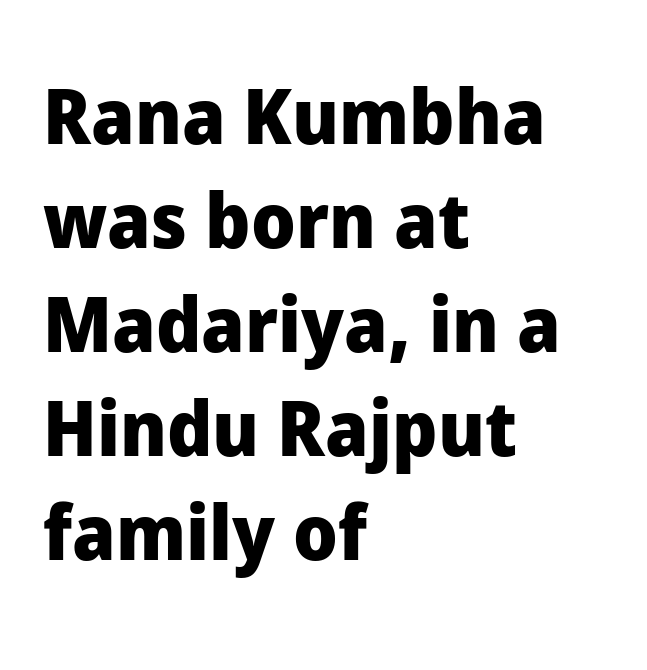
Q: Is the text bold? A: Yes.
Q: Is the text italic (slanted)? A: No, it is upright.
Q: Is the typeface a serif or a sans-serif typeface? A: Sans-serif.
Q: Is the text underlined? A: No.
Q: How is the paragraph aligned? A: Left-aligned.
Q: Is the spacing between letters normal or unusually wide? A: Normal.
Q: Is the spacing between lines tight, normal or loose? A: Normal.
Q: Width (condensed, normal, or wide)? A: Normal.
Q: Stroke contrast? A: Low.
Q: x-height? A: Medium.
Q: Monospaced? A: No.
